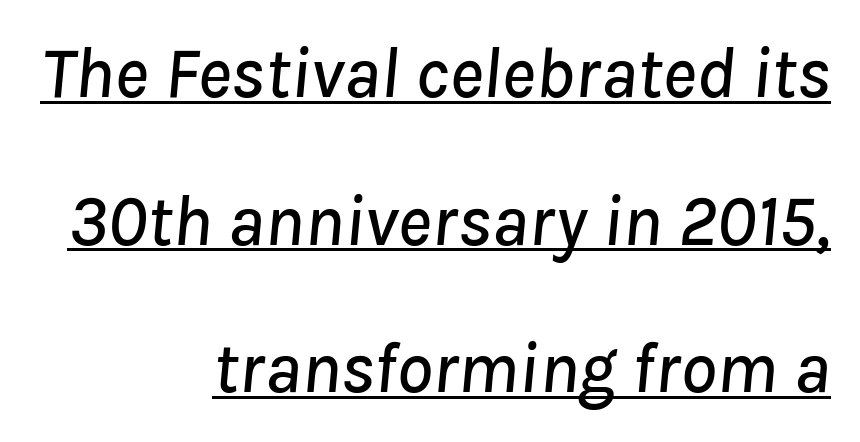
Q: Is the text italic (slanted)? A: Yes, it leans right by about 8 degrees.
Q: Is the text underlined? A: Yes.
Q: How is the paragraph aligned? A: Right-aligned.
Q: Is the spacing between letters normal or unusually wide? A: Normal.
Q: Is the spacing between lines tight, normal or loose? A: Loose.
Q: Width (condensed, normal, or wide)? A: Normal.
Q: Stroke contrast? A: Low.
Q: x-height? A: Medium.
Q: Monospaced? A: No.
